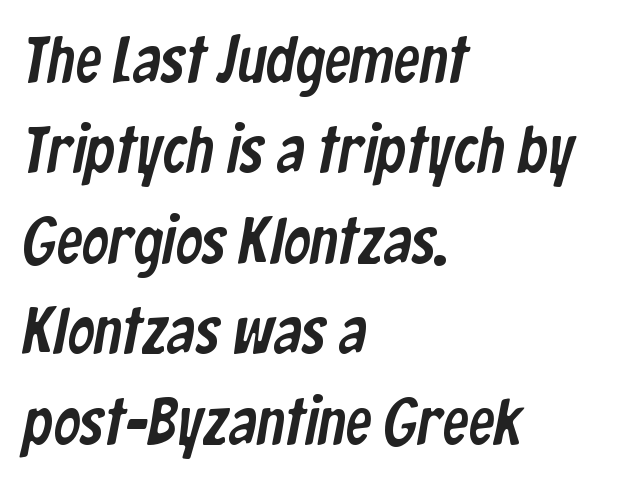
Q: Is the typeface a serif or a sans-serif typeface? A: Sans-serif.
Q: Is the text underlined? A: No.
Q: How is the paragraph aligned? A: Left-aligned.
Q: Is the spacing between letters normal or unusually wide? A: Normal.
Q: Is the spacing between lines tight, normal or loose? A: Normal.
Q: Width (condensed, normal, or wide)? A: Condensed.
Q: Stroke contrast? A: Low.
Q: x-height? A: Medium.
Q: Monospaced? A: No.
